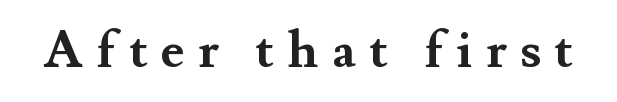
Display-style spreading of the glyphs; the letterfit is very open. No italicization has been applied; the sample stays upright. Each letter keeps its own natural width here, so spacing adapts to shape. The foot of each line stays bare and open. Emphasis by weight is at full strength: bold.
